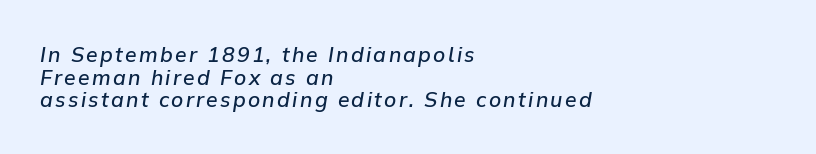
Compared with typical paragraphs, the rows here are closer together. Where is the straight margin? On the left. Anything drawn beneath the words? Only blank space. Emphasis-style slanted type is in use. Semibold letterforms, between regular and bold.
